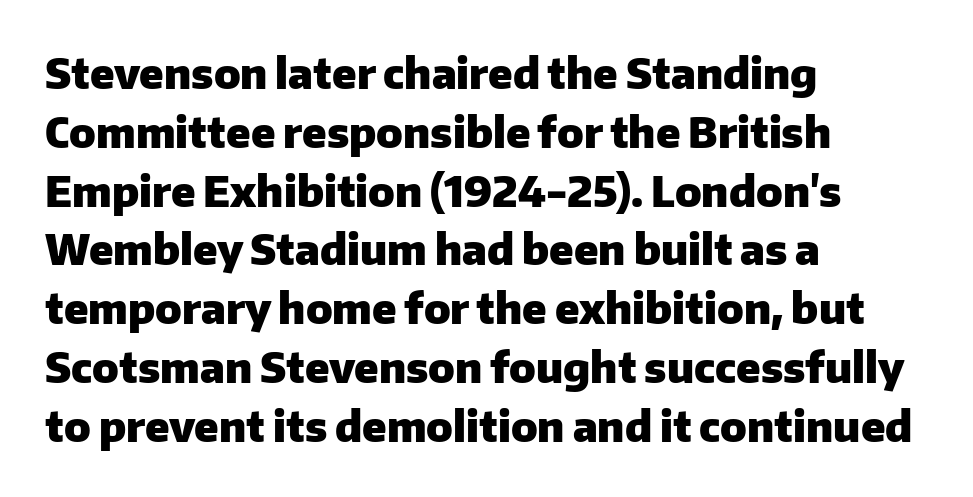
Think of a printed novel: that variable character pitch is what you see here. Vertically, the passage feels balanced, rows spaced as you'd expect. Pretty heavy lettering here — definitely bold. Tracking value appears to be zero — textbook default spacing. Beneath every word, the page is bare. The ragged edge is on the right, which tells us the setting is flush left.
